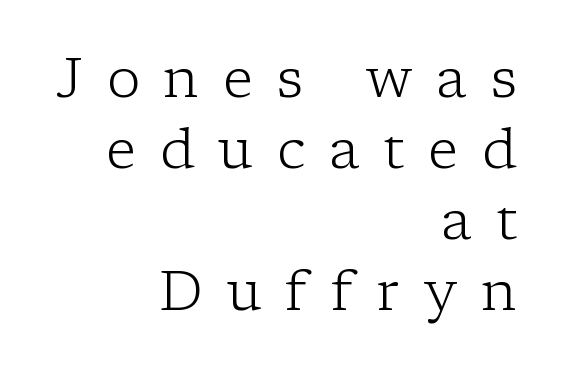
The image shows 56 px light serif type, upright; set right-aligned, normal line spacing (1.27x), unusually wide letter spacing (+0.42 em), not underlined; low stroke contrast and a medium x-height.
